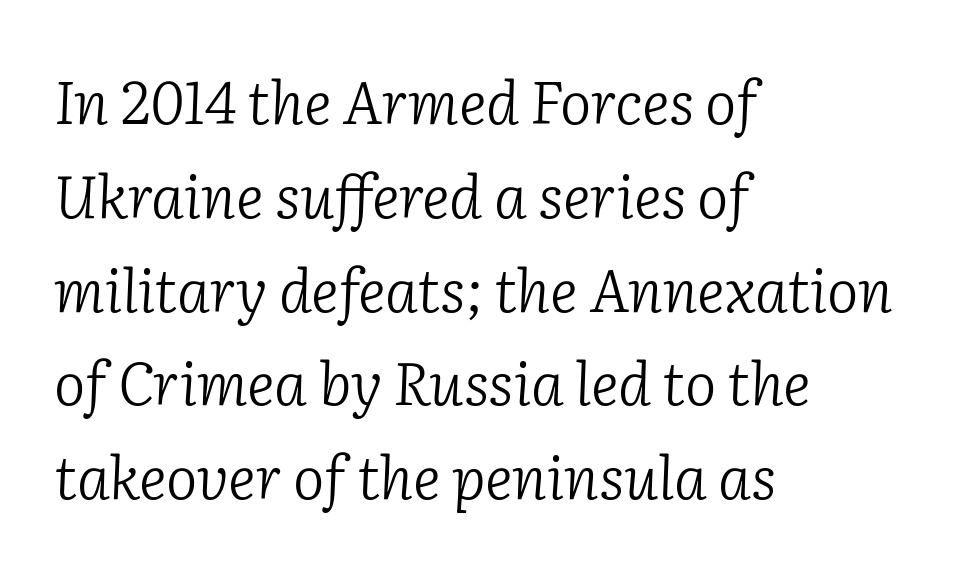
Q: Is the text bold? A: No.
Q: Is the text italic (slanted)? A: Yes, it leans right by about 2 degrees.
Q: Is the typeface a serif or a sans-serif typeface? A: Serif.
Q: Is the text underlined? A: No.
Q: How is the paragraph aligned? A: Left-aligned.
Q: Is the spacing between letters normal or unusually wide? A: Normal.
Q: Is the spacing between lines tight, normal or loose? A: Normal.
Q: Width (condensed, normal, or wide)? A: Normal.
Q: Stroke contrast? A: Low.
Q: x-height? A: Medium.
Q: Monospaced? A: No.
